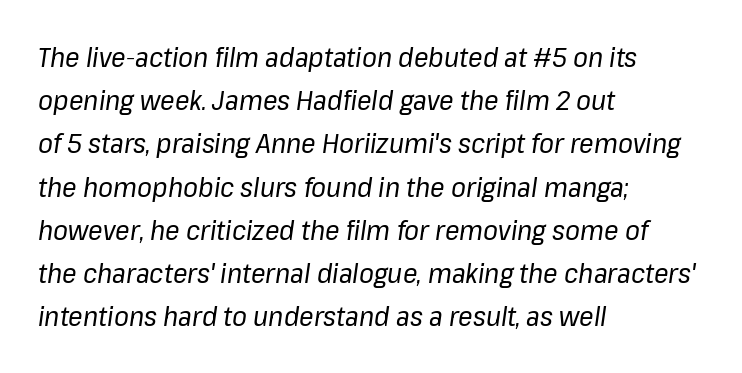
{"italic": "yes", "lean": "right", "slant_degrees": 8, "bold": "no", "underline": "no", "align": "left", "line_spacing": "normal", "line_spacing_ratio": 1.6, "letter_spacing": "normal", "letter_spacing_em": 0.0, "glyph_px": 27}
